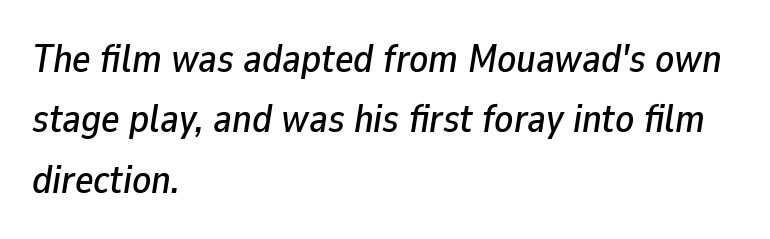
Honestly, there is no underline to notice here at all. Here the glyphs are tracked normally, forming tight word shapes. Whoever set this chose a conventional vertical rhythm. Would a proofreader flag this as italicized? Yes.
